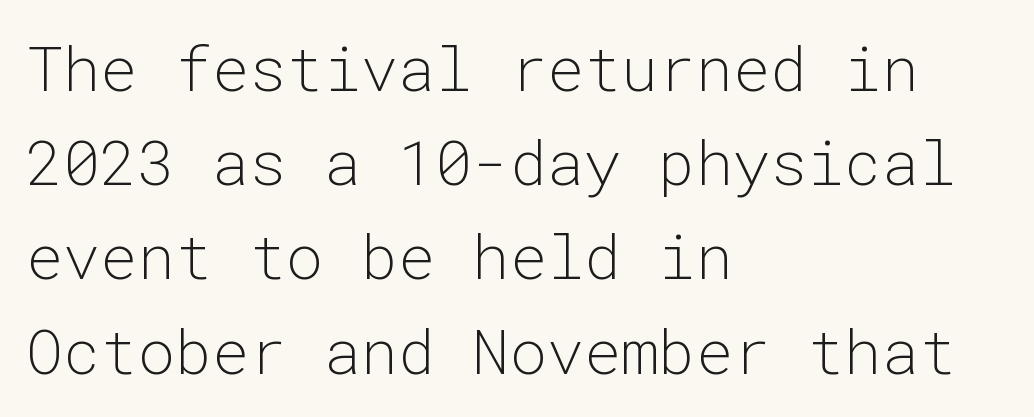
Q: Is the text bold? A: No.
Q: Is the text italic (slanted)? A: No, it is upright.
Q: Is the typeface a serif or a sans-serif typeface? A: Sans-serif.
Q: Is the text underlined? A: No.
Q: How is the paragraph aligned? A: Left-aligned.
Q: Is the spacing between letters normal or unusually wide? A: Normal.
Q: Is the spacing between lines tight, normal or loose? A: Normal.
Q: Width (condensed, normal, or wide)? A: Normal.
Q: Stroke contrast? A: Low.
Q: x-height? A: Medium.
Q: Monospaced? A: Yes.
